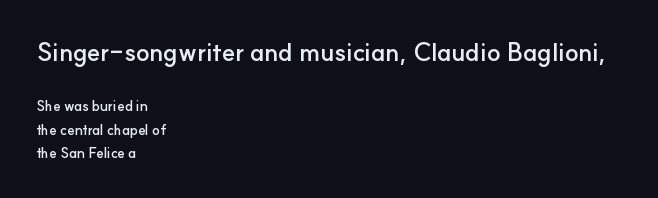
This is heavy type, rendered in bold. This rendering leaves character spacing at its baseline value. Unmarked baselines from the first word to the last. The rendering uses a moderate line-height, typical for paragraphs.
